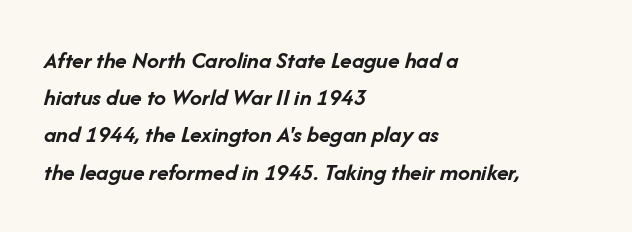
{"italic": "yes", "lean": "right", "slant_degrees": 14, "bold": "yes", "underline": "no", "align": "left", "line_spacing": "normal", "line_spacing_ratio": 1.55, "letter_spacing": "normal", "letter_spacing_em": 0.0, "glyph_px": 24}
